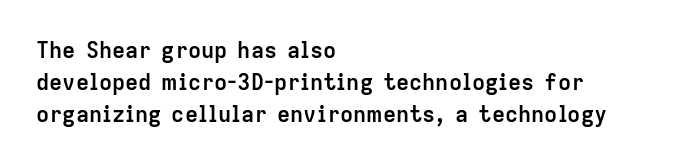
Students, observe: this is what conventionally led text looks like. Ascenders rise straight up at ninety degrees. Pretty heavy lettering here — definitely bold. The words here are not underlined.
